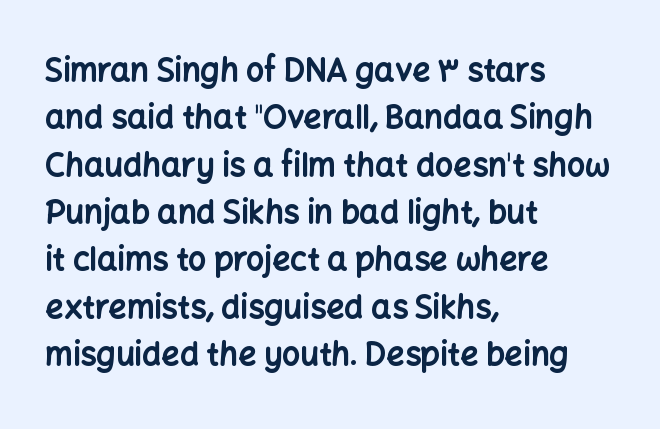
{"serif": "no", "italic": "no", "bold": "yes", "weight": "bold", "width": "normal", "stroke_contrast": "low", "x_height": "medium", "monospaced": "no", "underline": "no", "align": "left", "line_spacing": "normal", "line_spacing_ratio": 1.48, "letter_spacing": "normal", "letter_spacing_em": 0.0, "glyph_px": 32}
